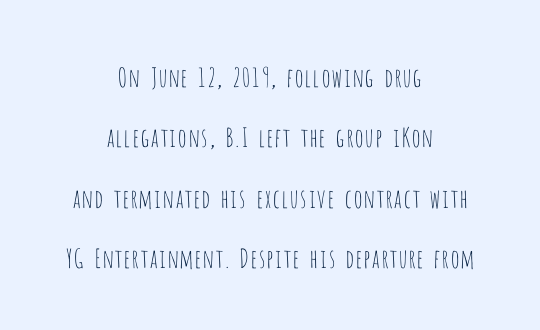
How would I describe the line gaps? Wide and relaxed. These lines stack symmetrically, like a column narrowing and widening about its center. The typeface has the unassuming heft of standard copy or less. The typography opts for an upright posture over an oblique one.
